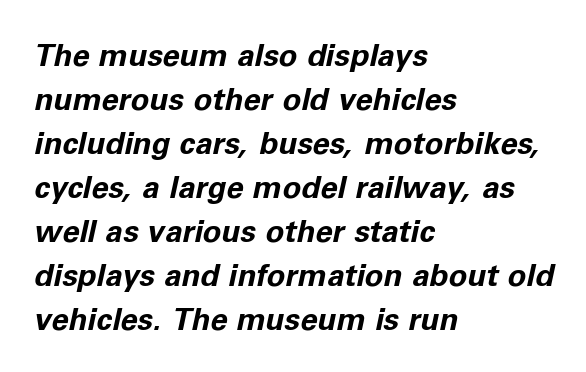
Rule under the text: the space is simply empty. Alignment: flush left. One glance says typical: line gaps are just what's usual. These lines are rendered in a variable-pitch font. Slanted lettering throughout. The horizontal fit of the characters is conventional and even.
